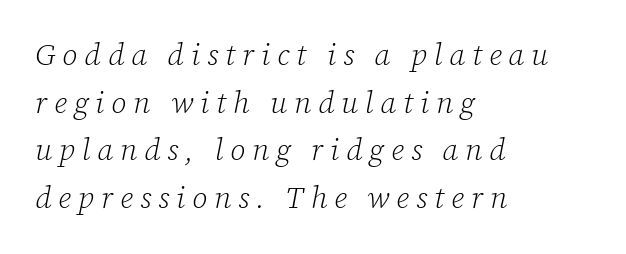
Q: Is the text bold? A: No.
Q: Is the text italic (slanted)? A: Yes, it leans right by about 12 degrees.
Q: Is the typeface a serif or a sans-serif typeface? A: Serif.
Q: Is the text underlined? A: No.
Q: How is the paragraph aligned? A: Left-aligned.
Q: Is the spacing between letters normal or unusually wide? A: Unusually wide.
Q: Is the spacing between lines tight, normal or loose? A: Normal.
Q: Width (condensed, normal, or wide)? A: Normal.
Q: Stroke contrast? A: Low.
Q: x-height? A: Medium.
Q: Monospaced? A: No.
